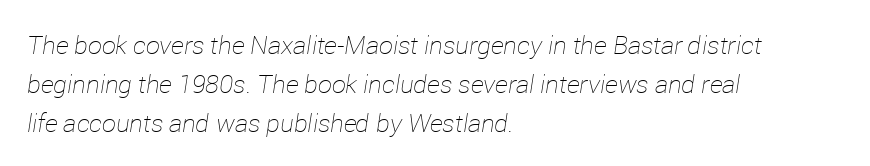
The image shows 25 px text type, italic (leaning right); set left-aligned, normal line spacing (1.56x), normal letter spacing, not underlined.
